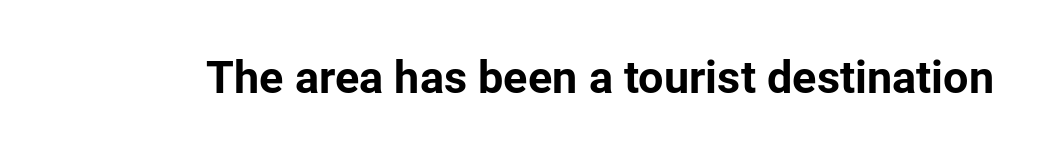
Q: Is the text bold? A: Yes.
Q: Is the text italic (slanted)? A: No, it is upright.
Q: Is the typeface a serif or a sans-serif typeface? A: Sans-serif.
Q: Is the text underlined? A: No.
Q: Is the spacing between letters normal or unusually wide? A: Normal.
Q: Width (condensed, normal, or wide)? A: Normal.
Q: Stroke contrast? A: Low.
Q: x-height? A: Medium.
Q: Monospaced? A: No.
